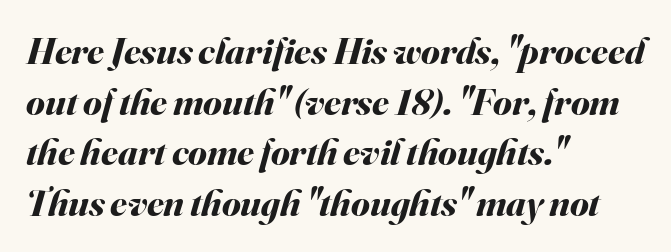
The image shows 38 px bold type, italic (leaning right); set left-aligned, normal line spacing (1.33x), normal letter spacing, not underlined; medium stroke contrast and a small x-height.
